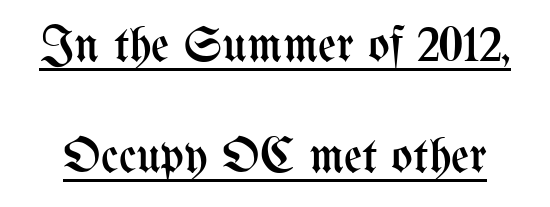
This sample trades compactness for vertical openness between lines. Summary of weight: not heavy and not bold. Is this a fixed-width face? No — the glyphs have proportional, varying widths. Posture: upright roman. This sample carries an underscore along the baseline area.
